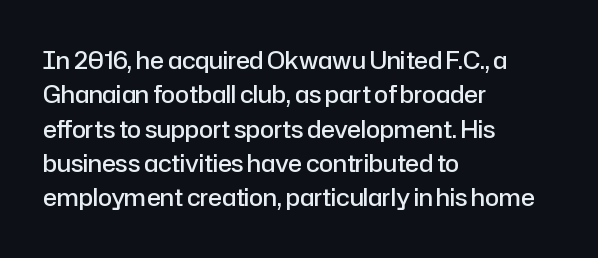
The setting favours the left margin, as ordinary paragraphs usually do. Words float on clear page, feet unadorned. If you measured baseline to baseline, you'd find a middling distance. These words are printed semibold, heavier than regular yet not bold. Does the lettering tilt? It doesn't — this is upright.
